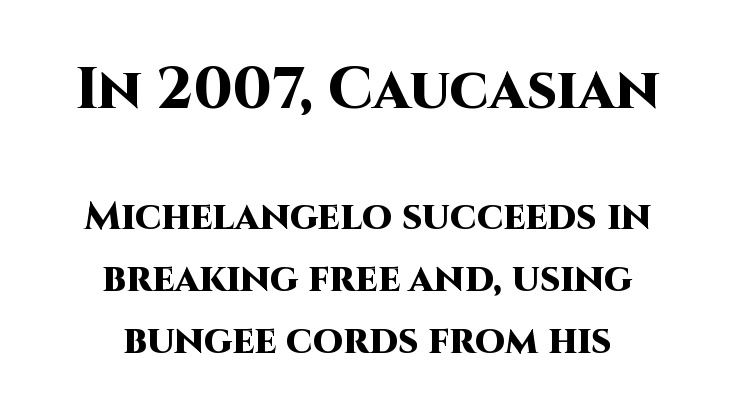
The image shows 58 px heavy sans-serif type, upright; set centered, normal line spacing (1.59x), normal letter spacing, not underlined; the first (top) block is 1.49x larger; high stroke contrast and a large x-height.
